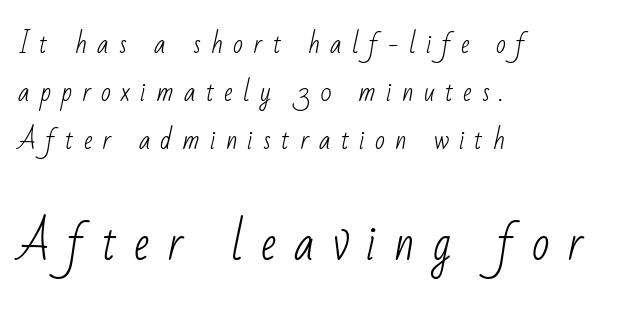
Q: Is the text bold? A: No.
Q: Is the typeface a serif or a sans-serif typeface? A: Sans-serif.
Q: Is the text underlined? A: No.
Q: How is the paragraph aligned? A: Left-aligned.
Q: Is the spacing between letters normal or unusually wide? A: Unusually wide.
Q: Which block of text is set in a larger size, the first (top) or the second (bottom)? A: The second (bottom) one.
Q: Width (condensed, normal, or wide)? A: Condensed.
Q: Stroke contrast? A: Low.
Q: x-height? A: Small.
Q: Monospaced? A: No.
